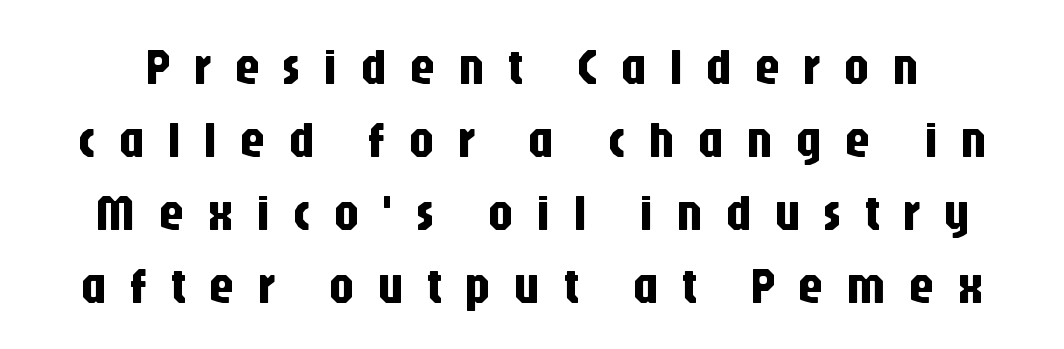
The image shows 51 px condensed sans-serif type, upright; set normal line spacing (1.43x), unusually wide letter spacing (+0.44 em), not underlined; low stroke contrast and a large x-height.
